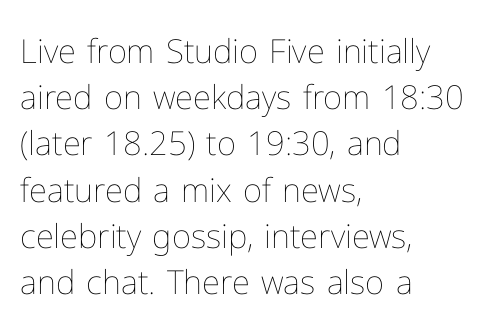
Q: Is the text bold? A: No.
Q: Is the text italic (slanted)? A: No, it is upright.
Q: Is the text underlined? A: No.
Q: How is the paragraph aligned? A: Left-aligned.
Q: Is the spacing between letters normal or unusually wide? A: Normal.
Q: Is the spacing between lines tight, normal or loose? A: Normal.
Q: Width (condensed, normal, or wide)? A: Normal.
Q: Stroke contrast? A: Low.
Q: x-height? A: Medium.
Q: Monospaced? A: No.
